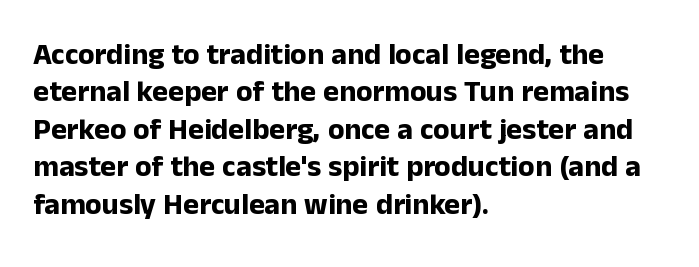
{"serif": "no", "italic": "no", "bold": "yes", "weight": "bold", "width": "normal", "stroke_contrast": "low", "x_height": "medium", "monospaced": "no", "underline": "no", "align": "left", "line_spacing": "normal", "line_spacing_ratio": 1.25, "letter_spacing": "normal", "letter_spacing_em": 0.0, "glyph_px": 30}
